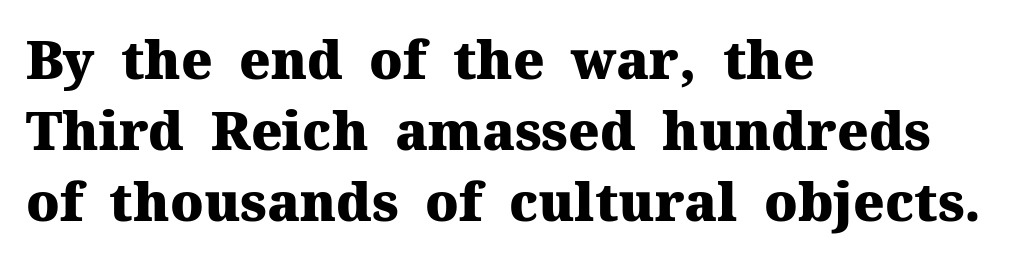
Q: Is the text bold? A: Yes.
Q: Is the text italic (slanted)? A: No, it is upright.
Q: Is the typeface a serif or a sans-serif typeface? A: Serif.
Q: Is the text underlined? A: No.
Q: How is the paragraph aligned? A: Left-aligned.
Q: Is the spacing between letters normal or unusually wide? A: Normal.
Q: Is the spacing between lines tight, normal or loose? A: Normal.
Q: Width (condensed, normal, or wide)? A: Normal.
Q: Stroke contrast? A: Medium.
Q: x-height? A: Medium.
Q: Monospaced? A: No.
